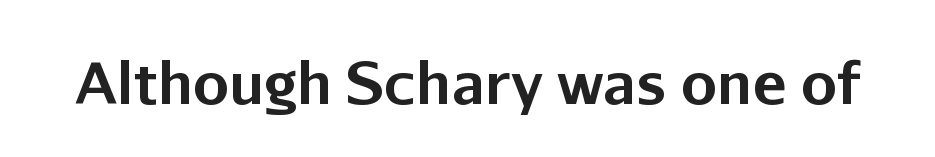
Q: Is the text bold? A: Yes.
Q: Is the text italic (slanted)? A: No, it is upright.
Q: Is the typeface a serif or a sans-serif typeface? A: Sans-serif.
Q: Is the text underlined? A: No.
Q: Is the spacing between letters normal or unusually wide? A: Normal.
Q: Width (condensed, normal, or wide)? A: Normal.
Q: Stroke contrast? A: Low.
Q: x-height? A: Medium.
Q: Monospaced? A: No.
